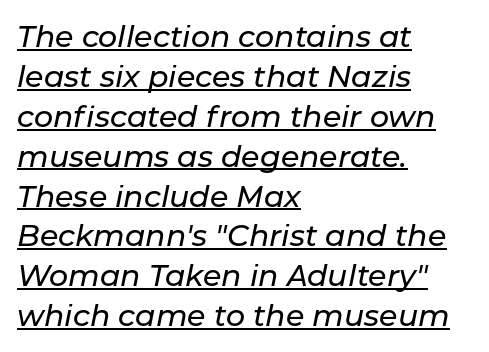
Do the characters align in a grid? No, the font is proportional. In terms of letterspacing, this is plain default setting. The specimen reads as italic at a glance. Each line starts at the same left margin while the right side varies.
